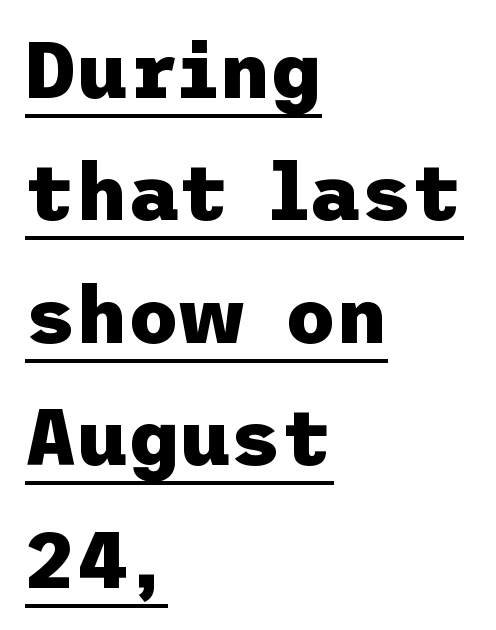
The image shows 79 px heavy sans-serif type, upright; set left-aligned, normal line spacing (1.55x), normal letter spacing, underlined; low stroke contrast and a medium x-height.
